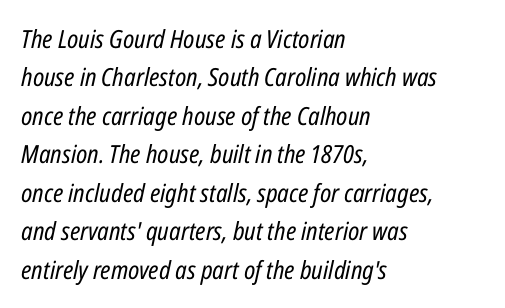
{"italic": "yes", "lean": "right", "slant_degrees": 12, "bold": "no", "underline": "no", "align": "left", "line_spacing": "normal", "line_spacing_ratio": 1.54, "letter_spacing": "normal", "letter_spacing_em": 0.0, "glyph_px": 25}
